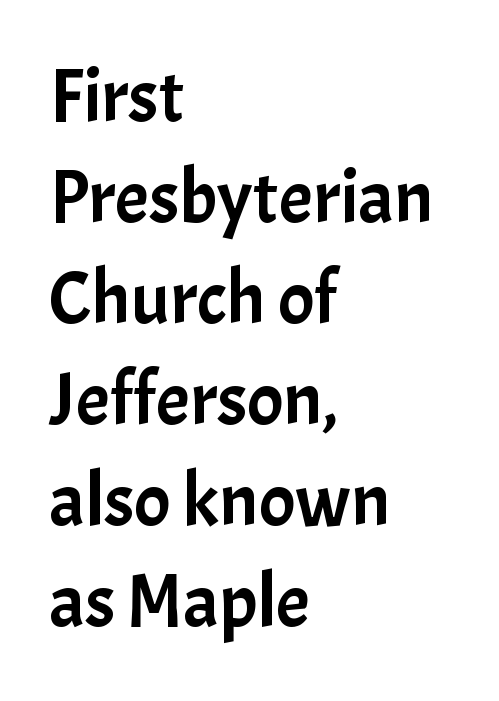
The rendering anchors every line to the left-hand side. Letter spacing: default. A typesetter would label this face a sans. The zone under the glyphs is completely vacant. Character widths vary here, with narrow letters taking less room than wide ones. Vertical strokes here are truly vertical.
